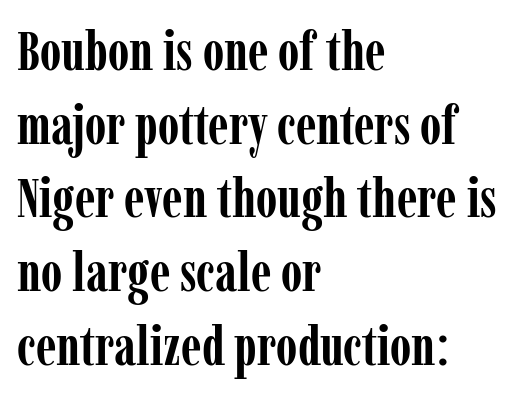
Line spacing here is normal. This rendering leaves character spacing at its baseline value. Looks like regular typesetting: each glyph gets only the width it needs. Clear beneath every line of the passage.
